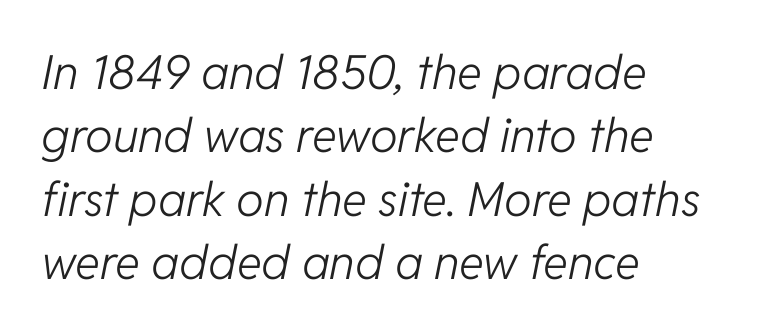
The baseline area is clear. Is this a heavy cut? Hardly; it is regular or lighter. If you drew a ruler down the left edge, every line would touch it. A normal amount of white space separates one row of letters from the next. The line texture is even and compact thanks to regular tracking. You could not count columns in this text — the font is proportionally spaced.
